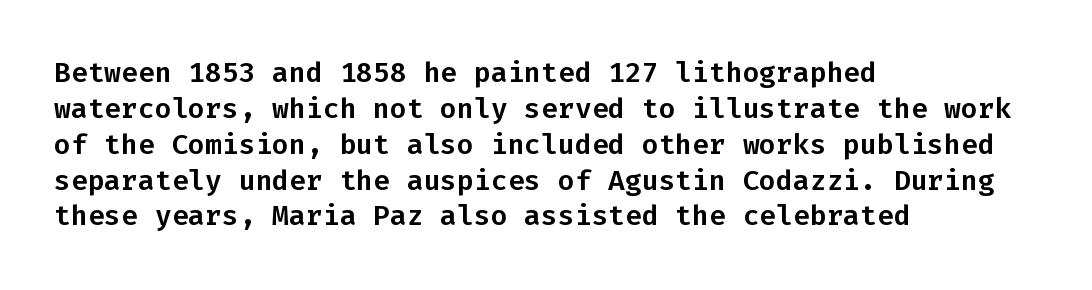
The image shows 28 px sans-serif type, upright, monospaced; set left-aligned, normal line spacing (1.28x), normal letter spacing, not underlined; low stroke contrast and a medium x-height.
